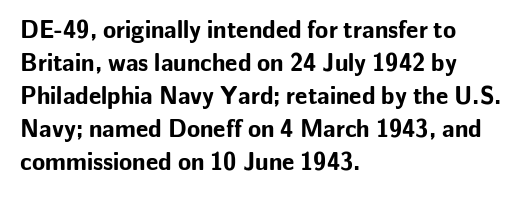
{"italic": "no", "bold": "yes", "underline": "no", "align": "left", "line_spacing": "normal", "line_spacing_ratio": 1.38, "letter_spacing": "normal", "letter_spacing_em": 0.0, "glyph_px": 24}
